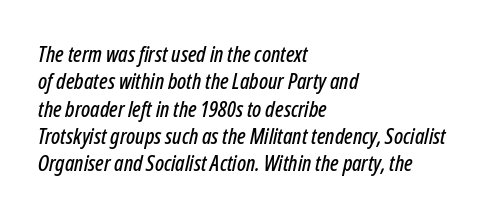
Q: Is the text italic (slanted)? A: Yes, it leans right by about 12 degrees.
Q: Is the text underlined? A: No.
Q: How is the paragraph aligned? A: Left-aligned.
Q: Is the spacing between letters normal or unusually wide? A: Normal.
